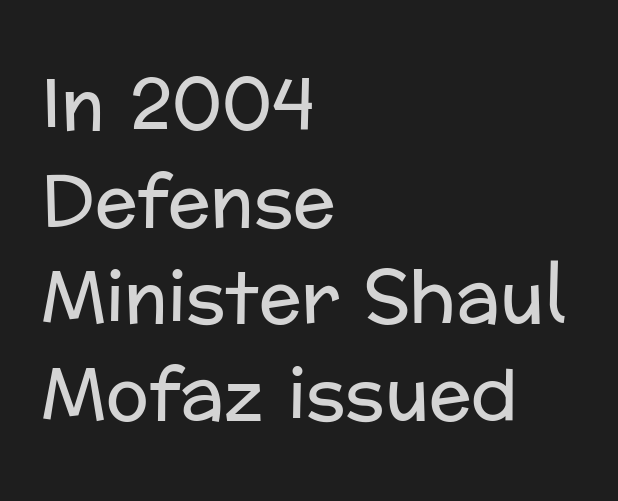
{"serif": "no", "italic": "no", "bold": "no", "weight": "regular", "width": "normal", "stroke_contrast": "low", "x_height": "medium", "monospaced": "no", "underline": "no", "align": "left", "line_spacing": "normal", "line_spacing_ratio": 1.36, "letter_spacing": "normal", "letter_spacing_em": 0.0, "glyph_px": 71}
